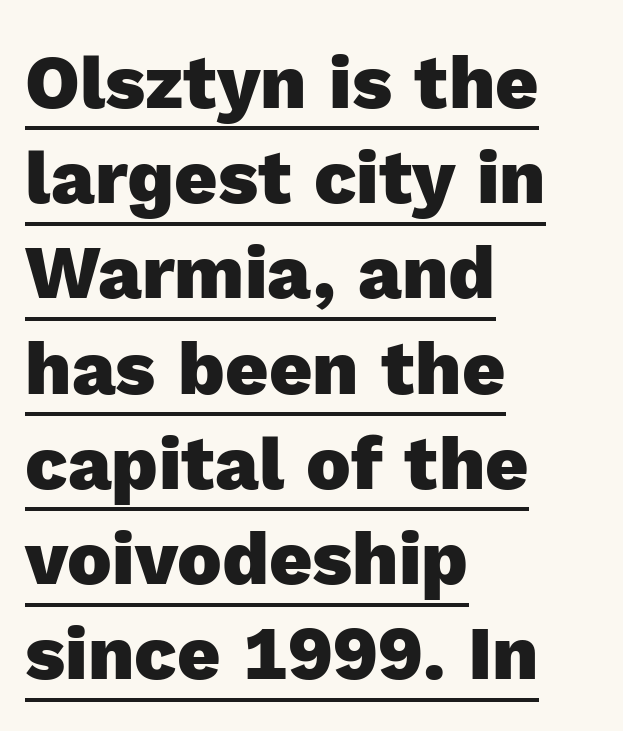
{"serif": "no", "italic": "no", "bold": "yes", "weight": "heavy", "width": "normal", "x_height": "medium", "monospaced": "no", "underline": "yes", "align": "left", "line_spacing": "normal", "line_spacing_ratio": 1.27, "letter_spacing": "normal", "letter_spacing_em": 0.0, "glyph_px": 75}
